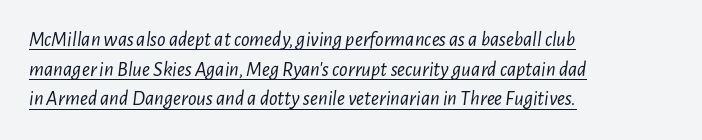
The image shows 21 px text type, italic (leaning right); set left-aligned, normal line spacing (1.41x), normal letter spacing, underlined.
